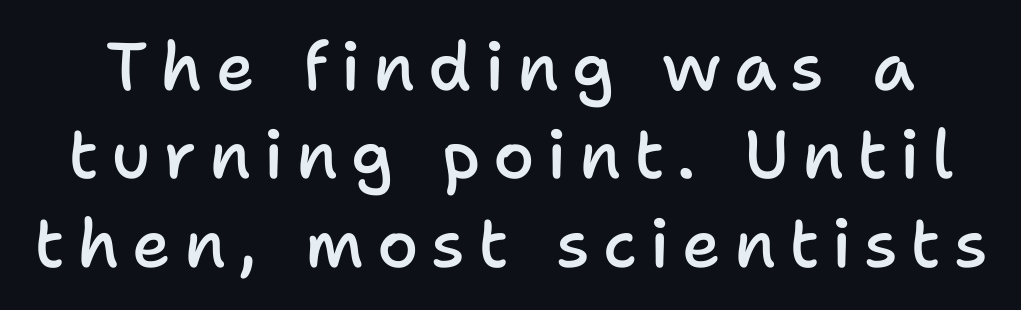
Unlike a traditional serif, this face leaves its strokes unadorned. The space beneath each line is pristine and unruled. The space between consecutive lines is moderate. The letters advance in unequal steps, a hallmark of proportional type. Weight check: semibold — heavier than regular, not quite bold. The type sits square on the baseline with zero lean.
